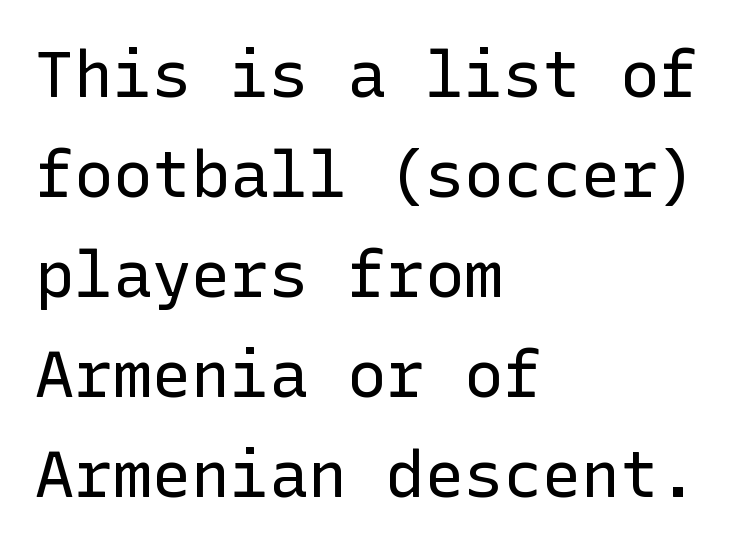
Q: Is the text bold? A: No.
Q: Is the text italic (slanted)? A: No, it is upright.
Q: Is the typeface a serif or a sans-serif typeface? A: Sans-serif.
Q: Is the text underlined? A: No.
Q: How is the paragraph aligned? A: Left-aligned.
Q: Is the spacing between letters normal or unusually wide? A: Normal.
Q: Is the spacing between lines tight, normal or loose? A: Normal.
Q: Width (condensed, normal, or wide)? A: Normal.
Q: Stroke contrast? A: Low.
Q: x-height? A: Medium.
